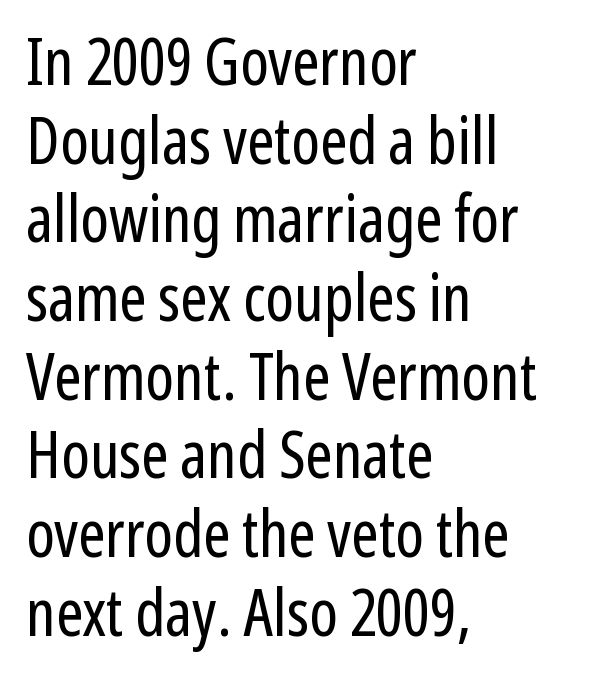
The image shows 65 px regular-weight, condensed sans-serif type, upright; set left-aligned, line spacing 1.21x, normal letter spacing, not underlined; low stroke contrast and a medium x-height.
